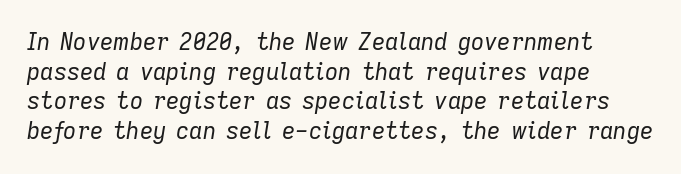
{"italic": "yes", "lean": "right", "slant_degrees": 9, "bold": "no", "underline": "no", "align": "left", "line_spacing": "normal", "line_spacing_ratio": 1.29, "letter_spacing": "normal", "letter_spacing_em": 0.0, "glyph_px": 23}
